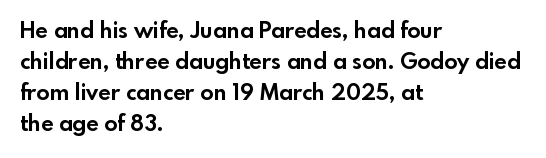
Ordinary non-slanted type is in use. The space between consecutive lines is moderate. The strokes are fattened all the way to bold. No extra tracking has been applied to these lines. Quick note: underline off. The typesetter chose a ragged-right arrangement here.
